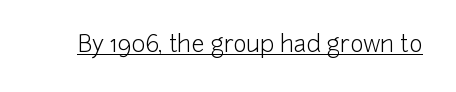
{"italic": "no", "bold": "no", "underline": "yes", "letter_spacing": "normal", "letter_spacing_em": 0.0, "glyph_px": 23}
